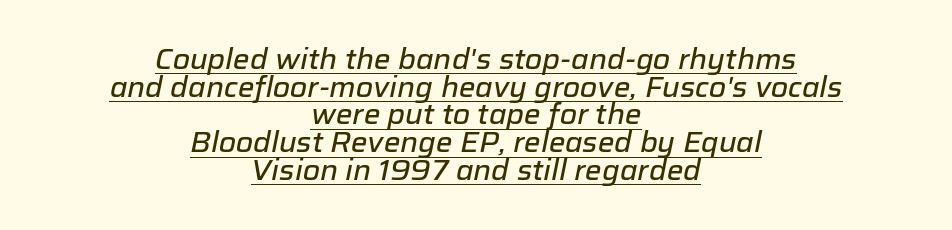
Note the varied advance widths — an 'i' is clearly narrower than an 'm'. A rule runs beneath these lines of type. The passage is arranged like a title page — every line centered. Cramped leading.
